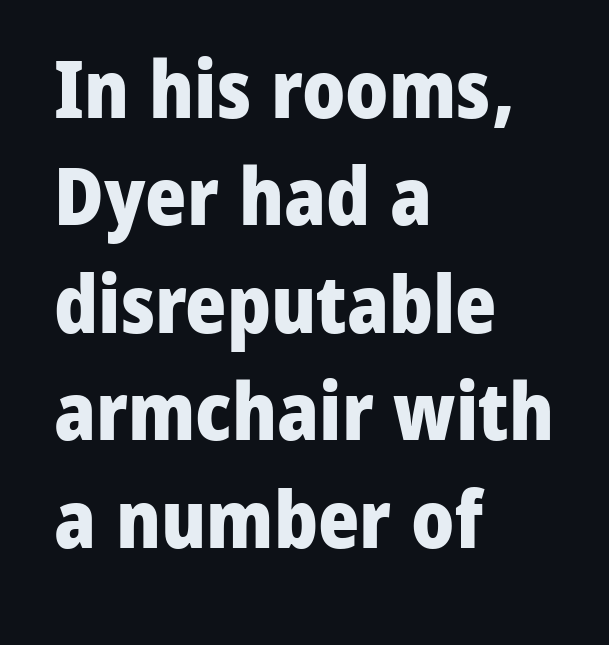
Horizontal alignment here is leftward, the default for most running prose. The letters stand straight up with perfectly vertical stems. Note the varied advance widths — an 'i' is clearly narrower than an 'm'. The block of text has a typical density, with ordinary space between rows. This rendering leaves character spacing at its baseline value. The area under the type is left untouched.
